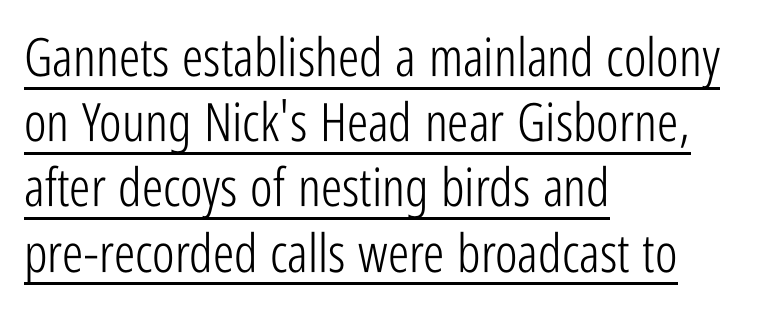
The image shows 53 px light, condensed sans-serif type, upright; set left-aligned, line spacing 1.23x, normal letter spacing, underlined; low stroke contrast and a medium x-height.
